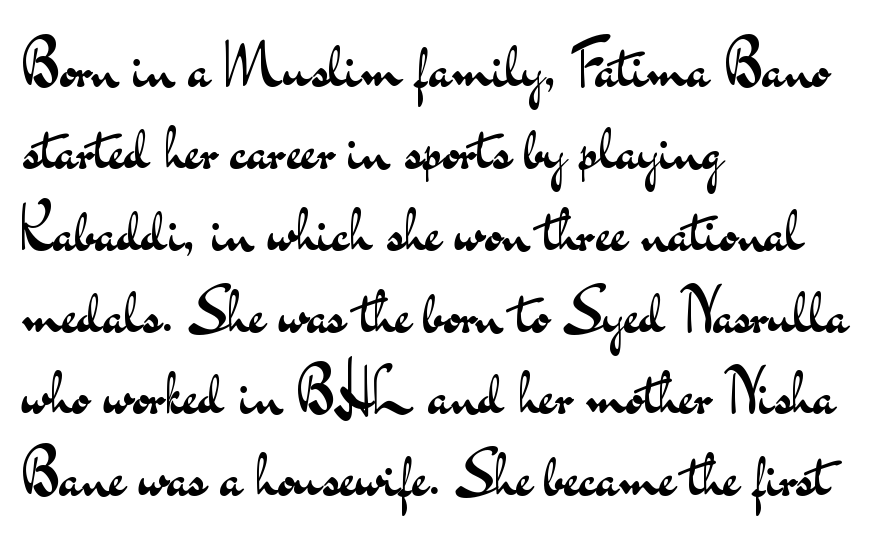
{"serif": "no", "bold": "no", "weight": "regular", "width": "wide", "stroke_contrast": "medium", "x_height": "small", "monospaced": "no", "underline": "no", "align": "left", "line_spacing": "normal", "line_spacing_ratio": 1.32, "letter_spacing": "normal", "letter_spacing_em": 0.0, "glyph_px": 62}
